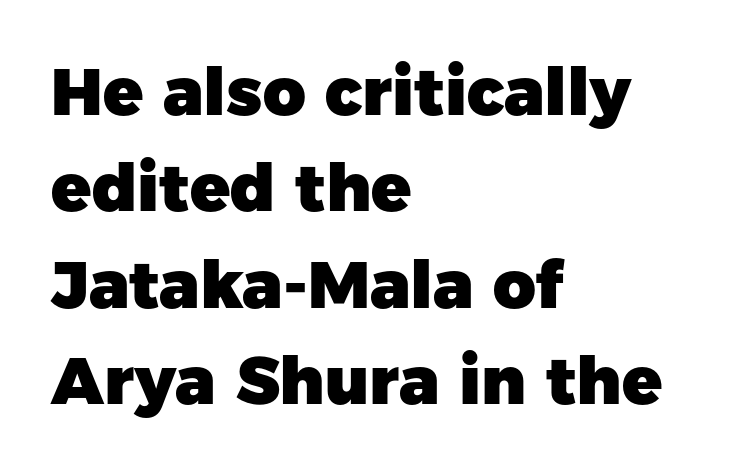
The image shows 66 px heavy sans-serif type, upright; set left-aligned, normal line spacing (1.46x), normal letter spacing, not underlined; low stroke contrast and a medium x-height.
